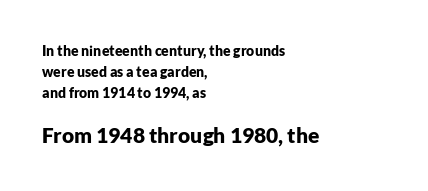
{"italic": "no", "bold": "yes", "underline": "no", "align": "left", "line_spacing": "normal", "line_spacing_ratio": 1.51, "letter_spacing": "normal", "letter_spacing_em": 0.0, "larger_block": "second", "size_ratio": 1.5, "glyph_px": 21}
